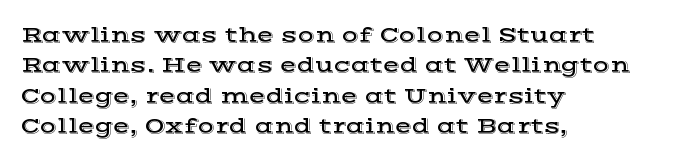
Descenders are the only things crossing below the line. The paragraph has a hard left edge and a soft right edge. Nothing unusual about the tracking: characters are spaced as the font intends. Vertically, the passage feels balanced, rows spaced as you'd expect. If you drew a line through each stem, it would be perfectly vertical.
